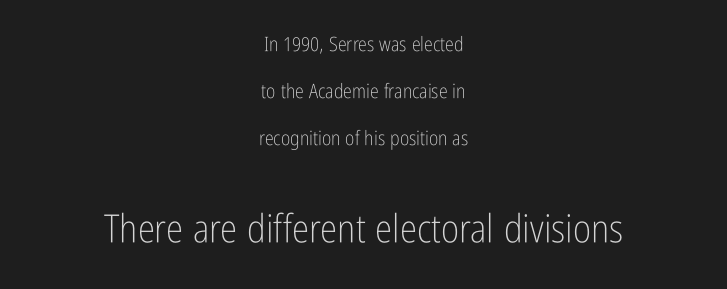
The image shows 39 px light, condensed sans-serif type, upright; set centered, loose line spacing (2.36x), normal letter spacing, not underlined; the second (bottom) block is 1.95x larger; low stroke contrast and a medium x-height.
